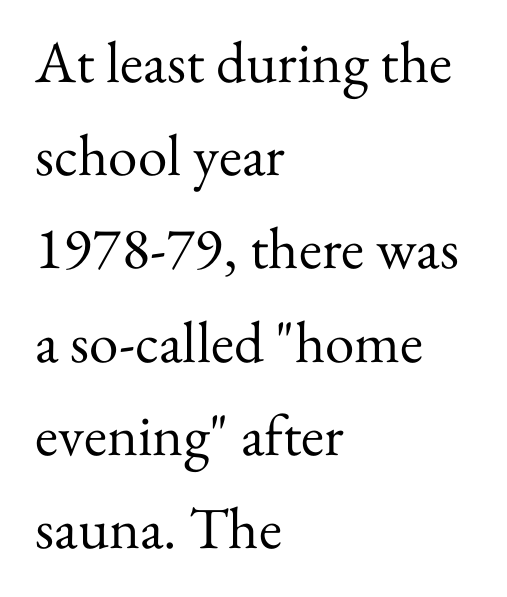
{"serif": "yes", "italic": "no", "bold": "no", "weight": "regular", "width": "normal", "stroke_contrast": "medium", "x_height": "small", "monospaced": "no", "underline": "no", "align": "left", "line_spacing": "normal", "line_spacing_ratio": 1.58, "letter_spacing": "normal", "letter_spacing_em": 0.0, "glyph_px": 59}
